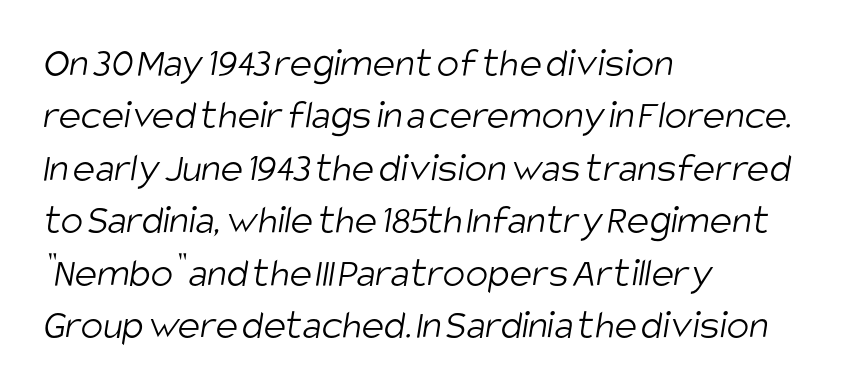
Q: Is the text bold? A: No.
Q: Is the typeface a serif or a sans-serif typeface? A: Sans-serif.
Q: Is the text underlined? A: No.
Q: How is the paragraph aligned? A: Left-aligned.
Q: Is the spacing between letters normal or unusually wide? A: Normal.
Q: Is the spacing between lines tight, normal or loose? A: Normal.
Q: Width (condensed, normal, or wide)? A: Condensed.
Q: Stroke contrast? A: Low.
Q: x-height? A: Large.
Q: Monospaced? A: No.
